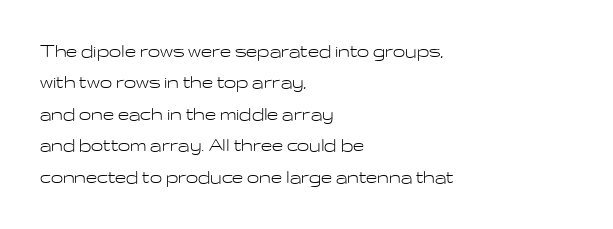
The line-height multiplier appears to be the usual default. The ragged edge is on the right, which tells us the setting is flush left. A typesetter would mark this as roman, not italic. This sample uses plain, unmodified letter spacing. No letter is thick-stroked: the sample isn't bold.
